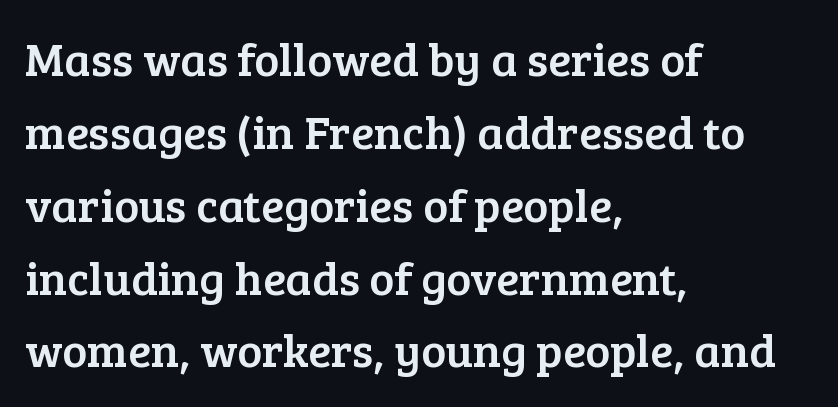
{"serif": "yes", "italic": "no", "width": "normal", "stroke_contrast": "low", "x_height": "medium", "monospaced": "no", "underline": "no", "align": "left", "line_spacing": "normal", "line_spacing_ratio": 1.55, "letter_spacing": "normal", "letter_spacing_em": 0.0, "glyph_px": 47}
